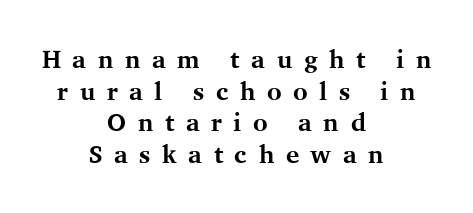
Q: Is the text bold? A: Yes.
Q: Is the text italic (slanted)? A: No, it is upright.
Q: Is the text underlined? A: No.
Q: How is the paragraph aligned? A: Centered.
Q: Is the spacing between letters normal or unusually wide? A: Unusually wide.
Q: Is the spacing between lines tight, normal or loose? A: Normal.
